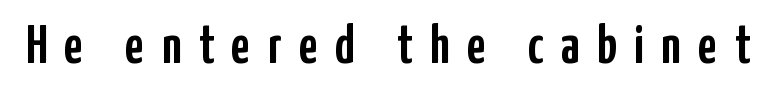
The image shows 54 px condensed sans-serif type, upright; set unusually wide letter spacing (+0.32 em), not underlined; low stroke contrast and a medium x-height.
